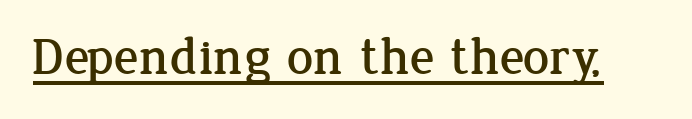
The glyphs in this specimen are seriffed. In designer terms, the underline attribute is active on this setting. The typography opts for an upright posture over an oblique one. The passage shown is typed in a proportional face where columns would drift. You could call the tracking neutral — neither tight nor loose.
